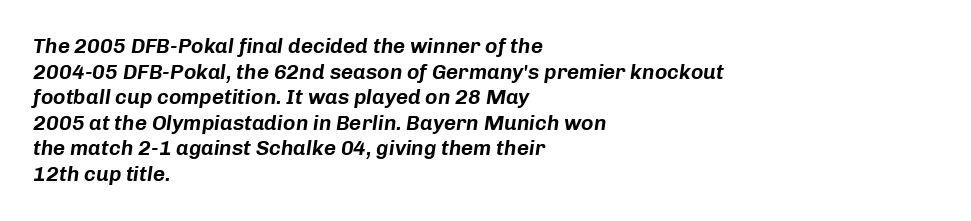
An italicized treatment has been applied to the whole sample. In terms of letterspacing, this is plain default setting. Horizontal alignment here is leftward, the default for most running prose. Descenders hang freely into open space.
